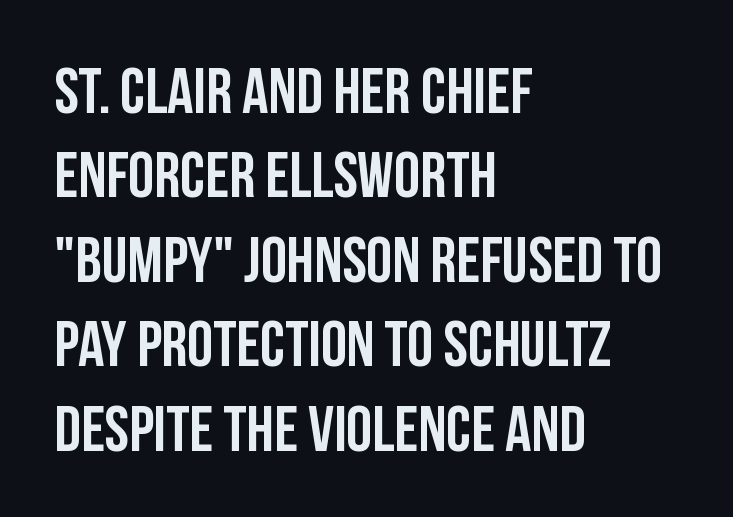
Q: Is the text italic (slanted)? A: No, it is upright.
Q: Is the typeface a serif or a sans-serif typeface? A: Sans-serif.
Q: Is the text underlined? A: No.
Q: How is the paragraph aligned? A: Left-aligned.
Q: Is the spacing between letters normal or unusually wide? A: Normal.
Q: Is the spacing between lines tight, normal or loose? A: Normal.
Q: Width (condensed, normal, or wide)? A: Condensed.
Q: Stroke contrast? A: Low.
Q: x-height? A: Large.
Q: Monospaced? A: No.
